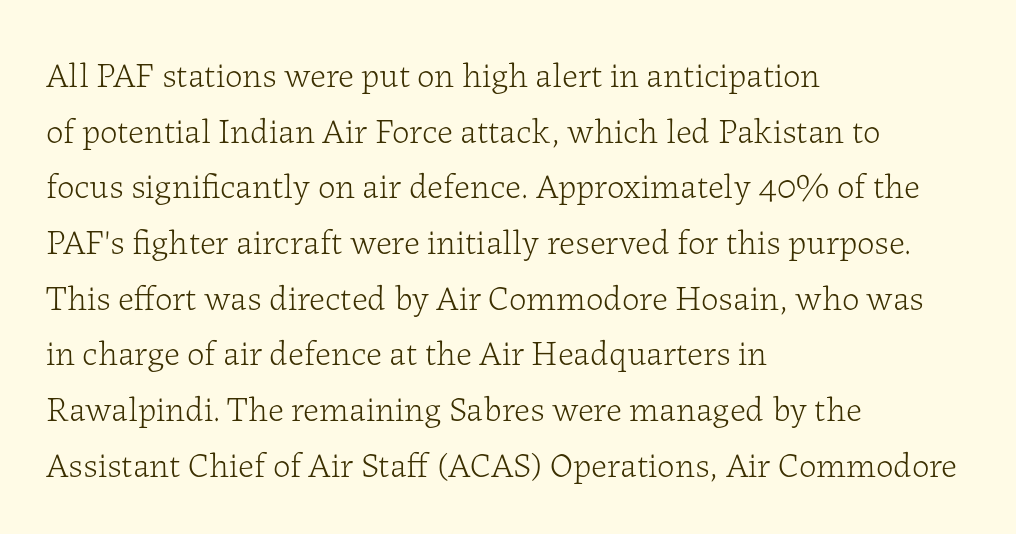
The image shows 35 px light serif type, upright; set left-aligned, normal line spacing (1.59x), normal letter spacing, not underlined; low stroke contrast and a medium x-height.
